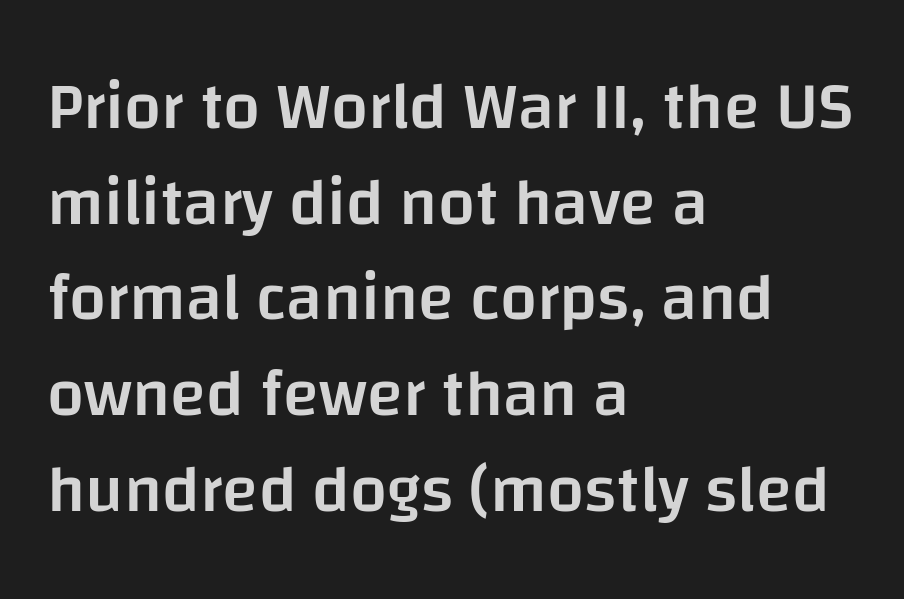
The image shows 66 px semibold sans-serif type, upright; set left-aligned, normal line spacing (1.45x), normal letter spacing, not underlined; low stroke contrast and a large x-height.
